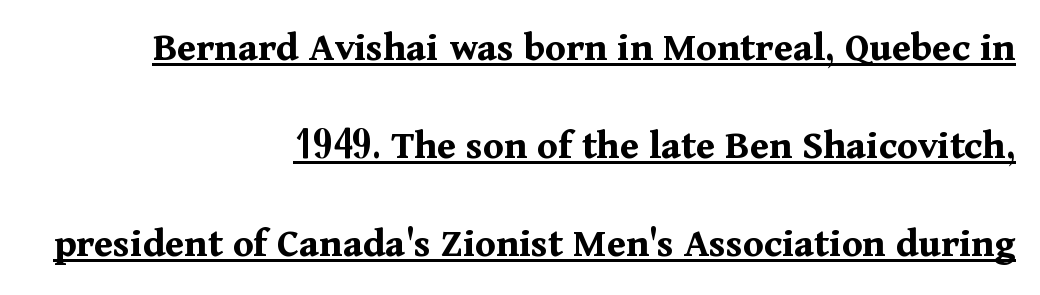
Q: Is the text bold? A: Yes.
Q: Is the text italic (slanted)? A: No, it is upright.
Q: Is the typeface a serif or a sans-serif typeface? A: Serif.
Q: Is the text underlined? A: Yes.
Q: How is the paragraph aligned? A: Right-aligned.
Q: Is the spacing between letters normal or unusually wide? A: Normal.
Q: Is the spacing between lines tight, normal or loose? A: Loose.
Q: Width (condensed, normal, or wide)? A: Normal.
Q: Stroke contrast? A: Medium.
Q: x-height? A: Medium.
Q: Monospaced? A: No.
